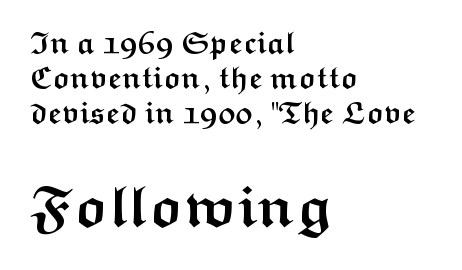
The image shows 59 px semibold, wide sans-serif type, upright; set left-aligned, line spacing 1.16x, normal letter spacing, not underlined; the second (bottom) block is 1.97x larger; medium stroke contrast and a medium x-height.
